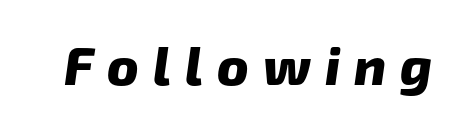
Does the weight exceed regular? Yes, all the way to bold. The strip under each line holds only bare page. The type is letterspaced generously, with wide tracking. A typesetter would call this proportional, since set widths differ per character.
